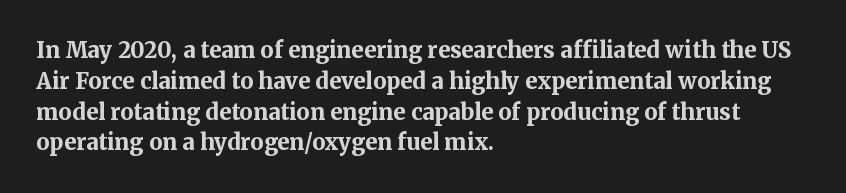
No italicization has been applied; the sample stays upright. The line-height multiplier appears to be the usual default. The face used here has the dense, thick strokes of a bold. Clear beneath every line of the passage. Each word holds together tightly as a unit, with standard inter-letter gaps. The typesetter chose a ragged-right arrangement here.
